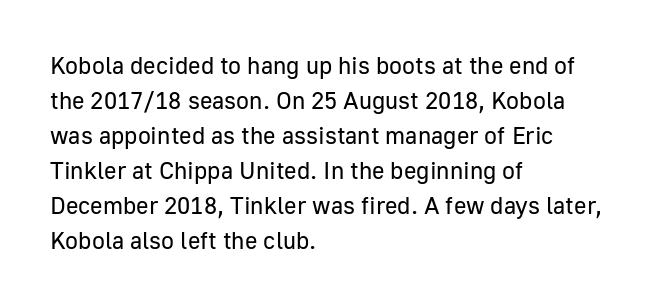
No word sits above an underline. This is the regular roman posture of the typeface. The lines in this sample share a left origin and differ only in where they stop. Successive baselines arrive at the customary interval.
